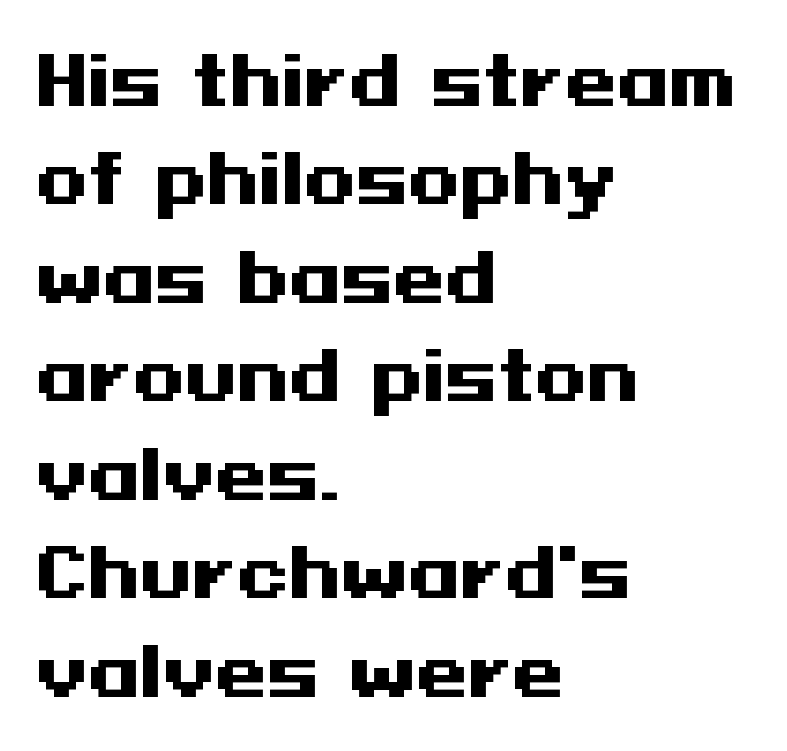
Ascenders rise straight up at ninety degrees. Students, note that the glyphs here touch the page at normal intervals. The rendering anchors every line to the left-hand side. Interline gaps are of average width in this sample. The passage shown is not underscored anywhere. Letterform terminals end flat and unadorned throughout the passage.
